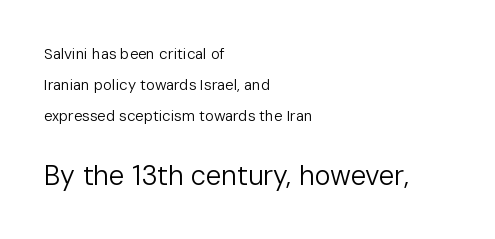
The area under the type is left untouched. Heaviness? Minimal to ordinary, like unemphasized prose. Larger block? The one below; the one above is distinctly smaller. The letterforms sit shoulder to shoulder at normal distance. Upright lettering throughout.
